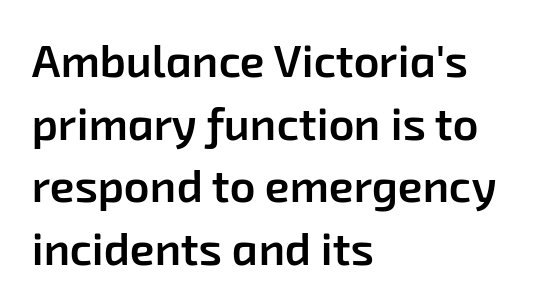
Regarding serifs, this sample does without them. Does the leading feel generous? No, just average. Which margin do the lines hug? The left one — the right edge is uneven. Nothing unusual about the tracking: characters are spaced as the font intends.
